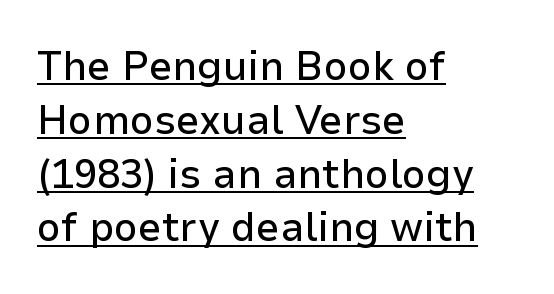
{"serif": "no", "italic": "no", "width": "normal", "stroke_contrast": "low", "x_height": "medium", "monospaced": "no", "underline": "yes", "align": "left", "line_spacing": "normal", "line_spacing_ratio": 1.28, "letter_spacing": "normal", "letter_spacing_em": 0.0, "glyph_px": 42}
